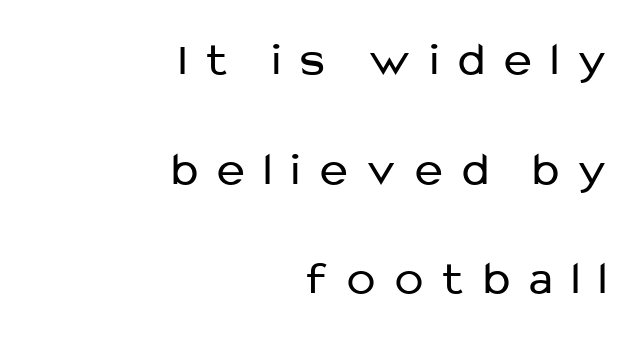
{"serif": "no", "italic": "no", "bold": "no", "weight": "regular", "width": "normal", "stroke_contrast": "low", "x_height": "medium", "monospaced": "no", "underline": "no", "align": "right", "line_spacing": "loose", "line_spacing_ratio": 2.33, "letter_spacing": "wide", "letter_spacing_em": 0.42, "glyph_px": 47}
